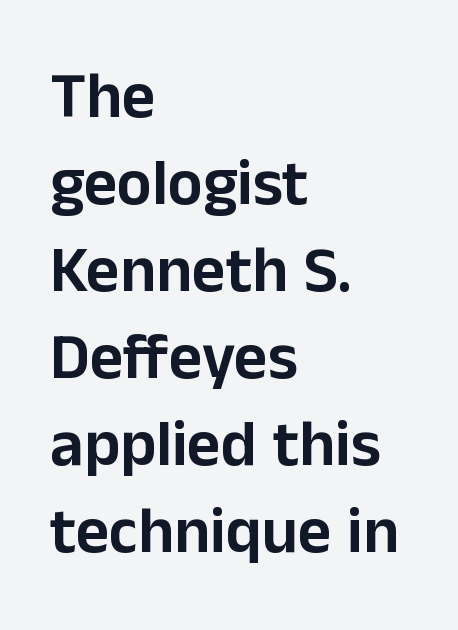
{"serif": "no", "italic": "no", "width": "normal", "stroke_contrast": "low", "x_height": "medium", "monospaced": "no", "underline": "no", "align": "left", "line_spacing": "normal", "line_spacing_ratio": 1.34, "letter_spacing": "normal", "letter_spacing_em": 0.0, "glyph_px": 65}
